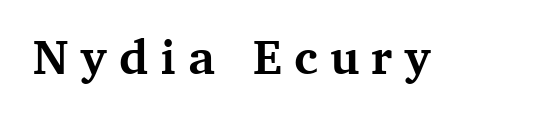
Q: Is the text bold? A: Yes.
Q: Is the text italic (slanted)? A: No, it is upright.
Q: Is the typeface a serif or a sans-serif typeface? A: Serif.
Q: Is the text underlined? A: No.
Q: Is the spacing between letters normal or unusually wide? A: Unusually wide.
Q: Width (condensed, normal, or wide)? A: Normal.
Q: Stroke contrast? A: Medium.
Q: x-height? A: Medium.
Q: Monospaced? A: No.
